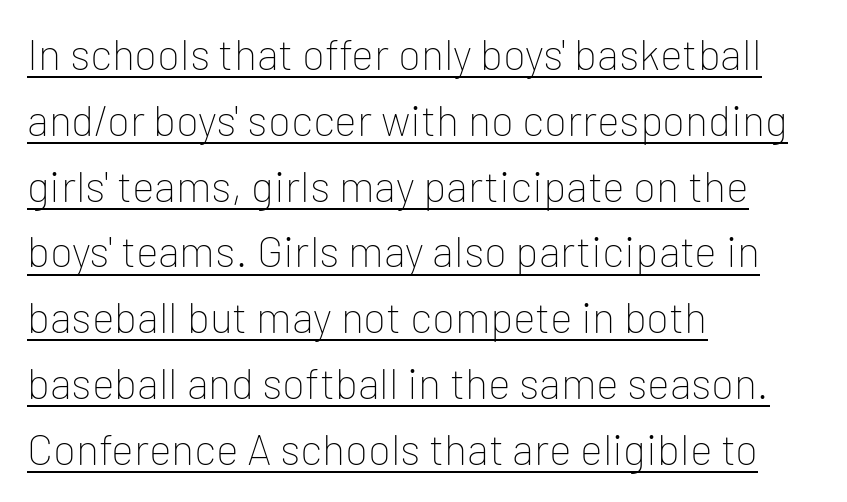
The image shows 43 px thin sans-serif type, upright; set left-aligned, normal line spacing (1.53x), normal letter spacing, underlined; low stroke contrast and a medium x-height.
